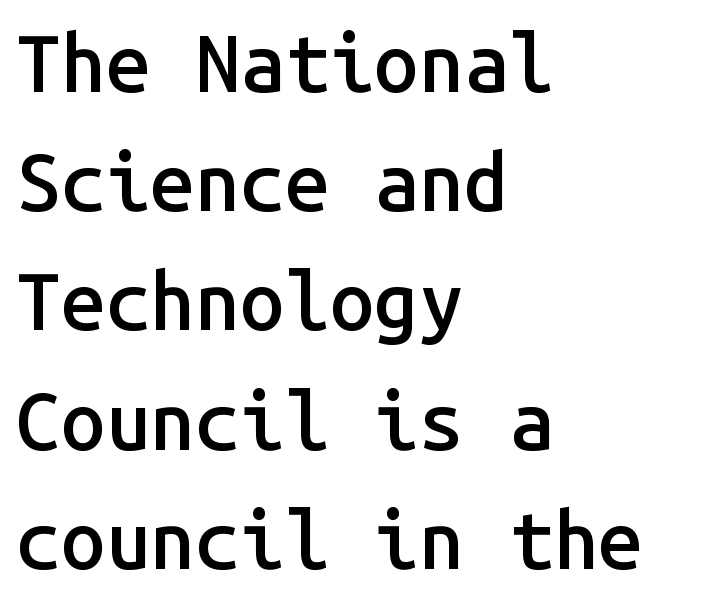
Q: Is the text bold? A: Semi-bold.
Q: Is the text italic (slanted)? A: No, it is upright.
Q: Is the typeface a serif or a sans-serif typeface? A: Sans-serif.
Q: Is the text underlined? A: No.
Q: How is the paragraph aligned? A: Left-aligned.
Q: Is the spacing between letters normal or unusually wide? A: Normal.
Q: Is the spacing between lines tight, normal or loose? A: Normal.
Q: Width (condensed, normal, or wide)? A: Normal.
Q: Stroke contrast? A: Low.
Q: x-height? A: Medium.
Q: Monospaced? A: Yes.
